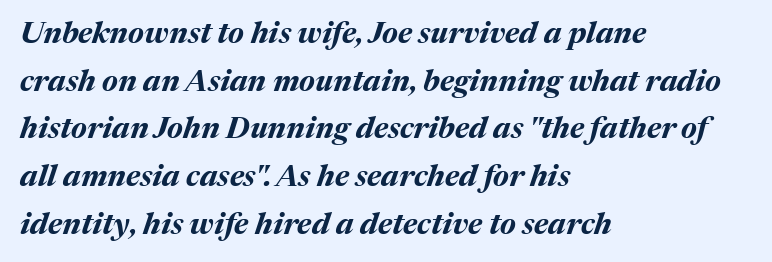
Q: Is the text bold? A: Yes.
Q: Is the text italic (slanted)? A: Yes, it leans right by about 17 degrees.
Q: Is the text underlined? A: No.
Q: How is the paragraph aligned? A: Left-aligned.
Q: Is the spacing between letters normal or unusually wide? A: Normal.
Q: Is the spacing between lines tight, normal or loose? A: Normal.
Q: Width (condensed, normal, or wide)? A: Normal.
Q: Stroke contrast? A: Medium.
Q: x-height? A: Medium.
Q: Monospaced? A: No.
